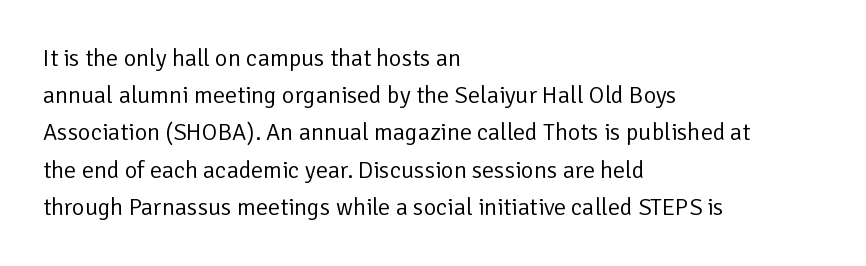
The image shows 24 px text type, upright; set left-aligned, normal line spacing (1.55x), normal letter spacing, not underlined.
